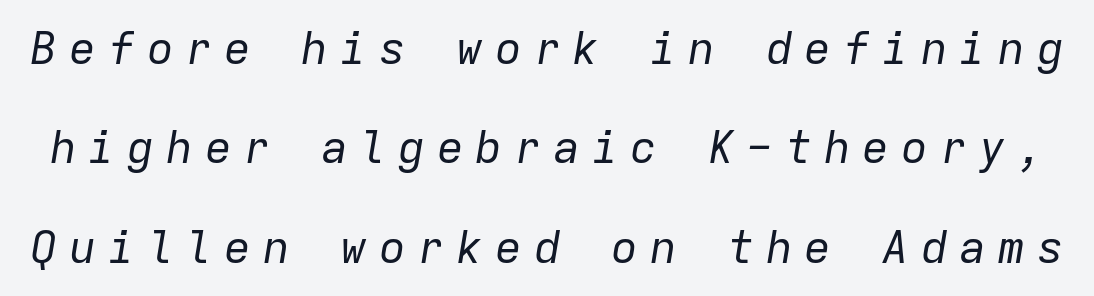
{"italic": "yes", "lean": "right", "slant_degrees": 9, "bold": "no", "weight": "regular", "width": "normal", "stroke_contrast": "low", "x_height": "medium", "monospaced": "yes", "underline": "no", "line_spacing": "loose", "line_spacing_ratio": 2.21, "letter_spacing": "wide", "letter_spacing_em": 0.26, "glyph_px": 45}
